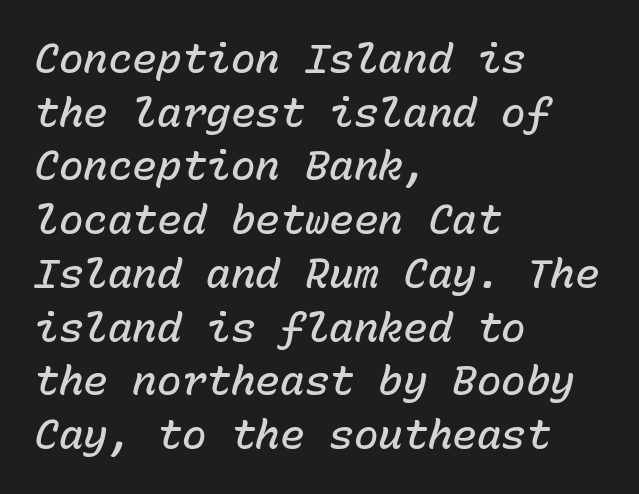
{"italic": "yes", "lean": "right", "slant_degrees": 15, "bold": "semi", "weight": "semibold", "width": "normal", "stroke_contrast": "low", "x_height": "medium", "monospaced": "yes", "underline": "no", "align": "left", "line_spacing": "normal", "line_spacing_ratio": 1.31, "letter_spacing": "normal", "letter_spacing_em": 0.0, "glyph_px": 41}
